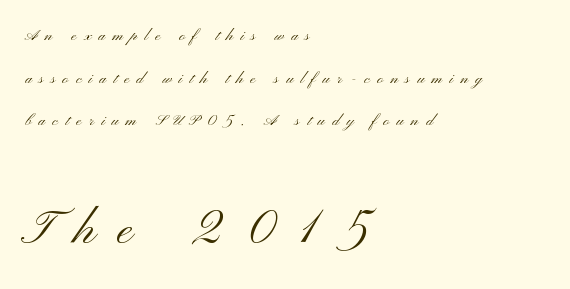
Vertical stems look standard width or narrower in stroke. Typeset ragged right — the left edge is the straight one. A typesetter would call this leading open, well beyond the default.
